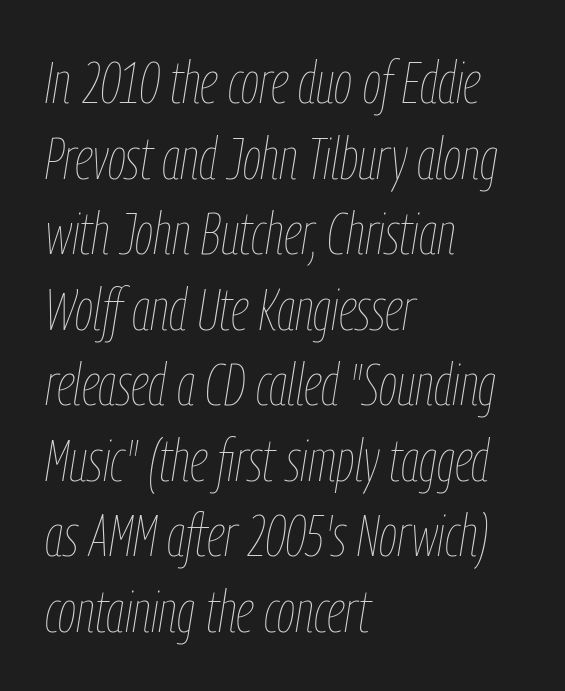
Is the stroke heavy? The answer is a plain regular-or-lighter. Caption: multi-line text, flush left, ragged right. The passage shown is typed in a proportional face where columns would drift. Compared with typical body copy, the letter spacing here is the same. There's an unmistakable incline to the writing here.
